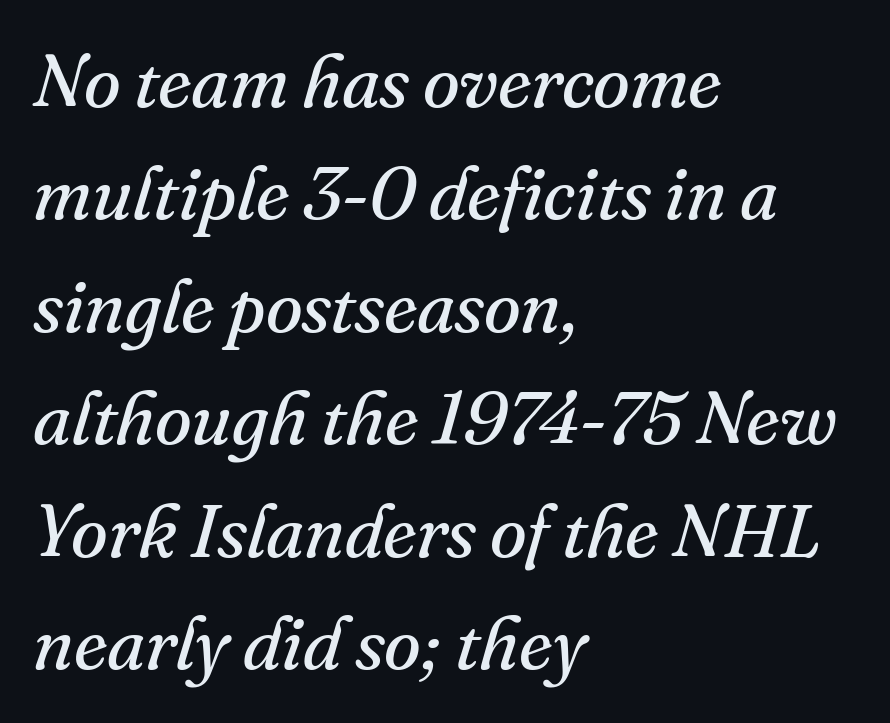
The image shows 75 px regular-weight serif type, italic (leaning right); set left-aligned, normal line spacing (1.5x), normal letter spacing, not underlined; medium stroke contrast and a small x-height.
